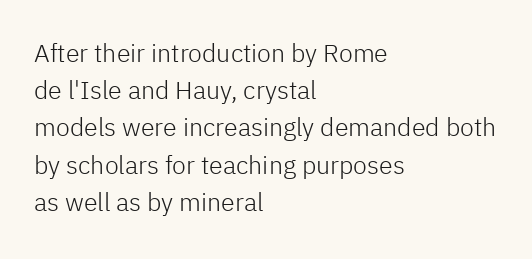
{"italic": "no", "bold": "no", "underline": "no", "align": "left", "line_spacing": "normal", "line_spacing_ratio": 1.49, "letter_spacing": "normal", "letter_spacing_em": 0.0, "glyph_px": 25}
